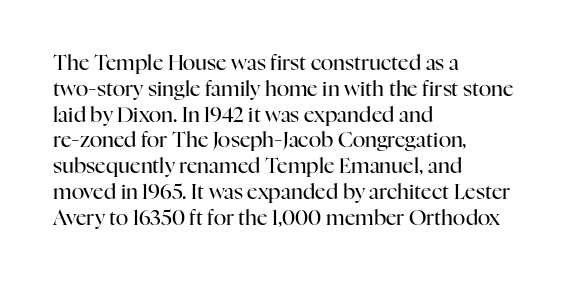
The image shows 21 px text type, upright; set left-aligned, line spacing 1.23x, normal letter spacing, not underlined.
